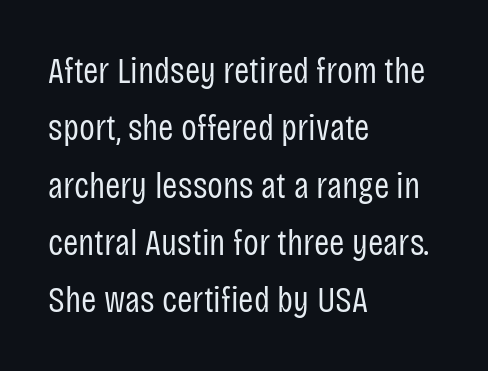
The image shows 37 px regular-weight, condensed sans-serif type, upright; set left-aligned, normal line spacing (1.55x), normal letter spacing, not underlined; low stroke contrast and a large x-height.
